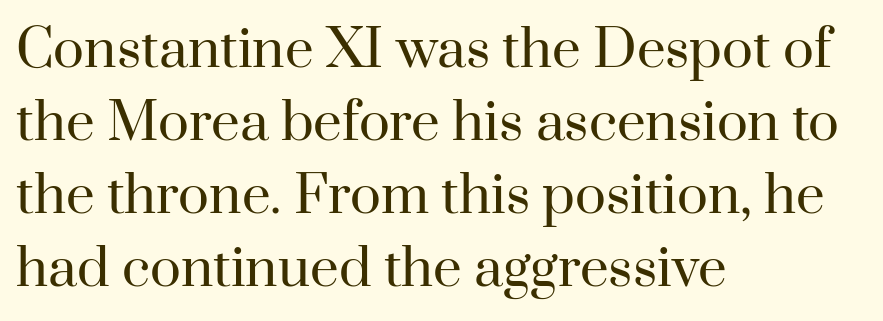
The image shows 51 px regular-weight serif type, upright; set left-aligned, normal line spacing (1.43x), normal letter spacing, not underlined; high stroke contrast and a small x-height.
